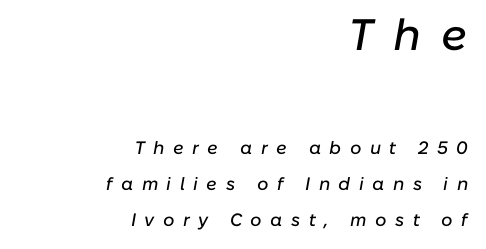
The image shows 44 px text type, italic (leaning right); set right-aligned, loose line spacing (2.0x), unusually wide letter spacing (+0.47 em), not underlined; the first (top) block is 2.44x larger; low stroke contrast and a medium x-height.
